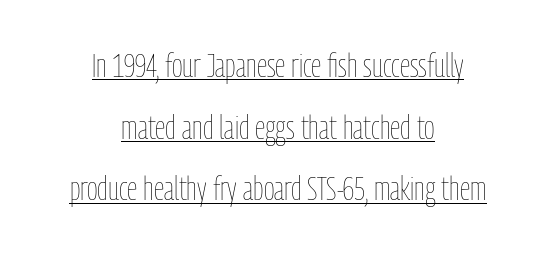
{"italic": "no", "bold": "no", "weight": "thin", "width": "condensed", "stroke_contrast": "low", "x_height": "medium", "monospaced": "no", "underline": "yes", "align": "center", "line_spacing_ratio": 1.87, "letter_spacing": "normal", "letter_spacing_em": 0.0, "glyph_px": 33}
